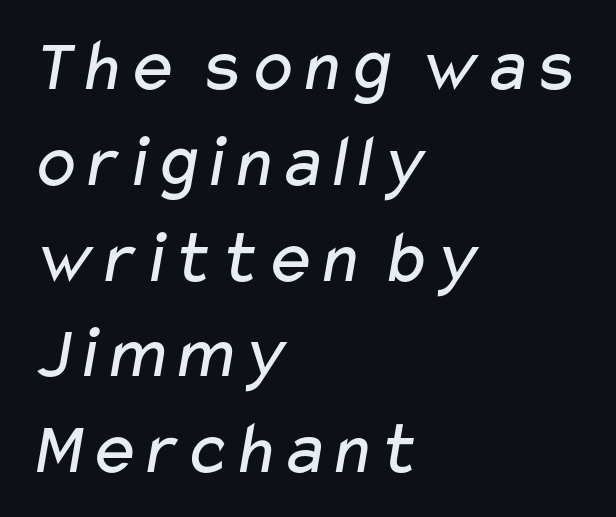
Q: Is the text bold? A: No.
Q: Is the typeface a serif or a sans-serif typeface? A: Sans-serif.
Q: Is the text underlined? A: No.
Q: How is the paragraph aligned? A: Left-aligned.
Q: Is the spacing between letters normal or unusually wide? A: Normal.
Q: Is the spacing between lines tight, normal or loose? A: Normal.
Q: Width (condensed, normal, or wide)? A: Wide.
Q: Stroke contrast? A: Low.
Q: x-height? A: Medium.
Q: Monospaced? A: No.
